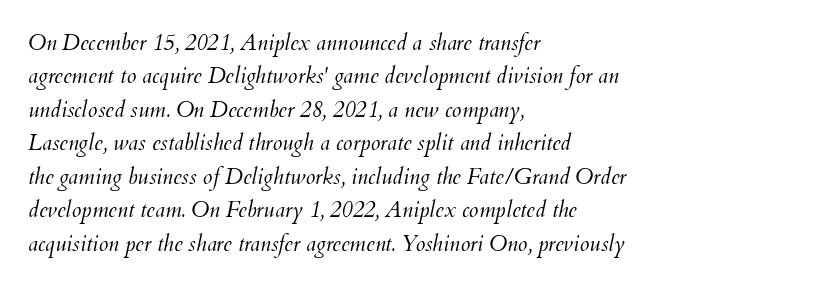
Q: Is the text bold? A: No.
Q: Is the text italic (slanted)? A: Yes, it leans right by about 12 degrees.
Q: Is the text underlined? A: No.
Q: How is the paragraph aligned? A: Left-aligned.
Q: Is the spacing between letters normal or unusually wide? A: Normal.
Q: Is the spacing between lines tight, normal or loose? A: Normal.
